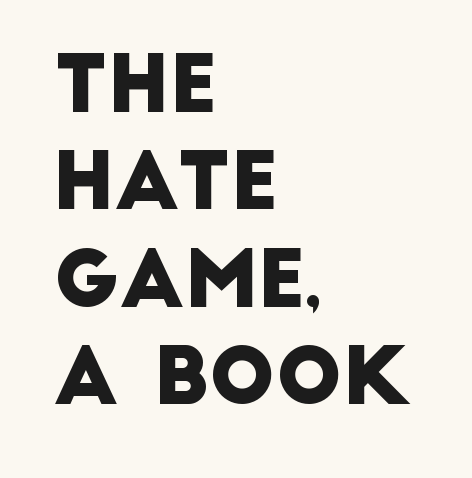
Q: Is the typeface a serif or a sans-serif typeface? A: Sans-serif.
Q: Is the text underlined? A: No.
Q: How is the paragraph aligned? A: Left-aligned.
Q: Is the spacing between letters normal or unusually wide? A: Normal.
Q: Is the spacing between lines tight, normal or loose? A: Normal.
Q: Width (condensed, normal, or wide)? A: Normal.
Q: Stroke contrast? A: Low.
Q: x-height? A: Large.
Q: Monospaced? A: No.
